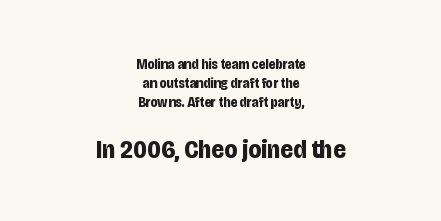
Is there much room between lines? A standard amount, neither cramped nor airy. A student would notice the bottom passage is typeset larger than what precedes it. Is the letter spacing exaggerated? No — it looks like the ordinary default. You can tell it's not italic because the verticals are truly vertical. Teacher's note: observe the equal gaps on both sides — that is centered alignment.
